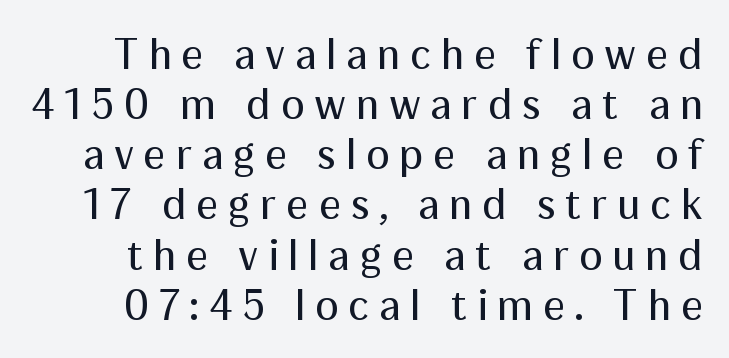
The image shows 44 px regular-weight sans-serif type, upright; set tight line spacing (1.14x), unusually wide letter spacing (+0.22 em), not underlined; medium stroke contrast and a medium x-height.
